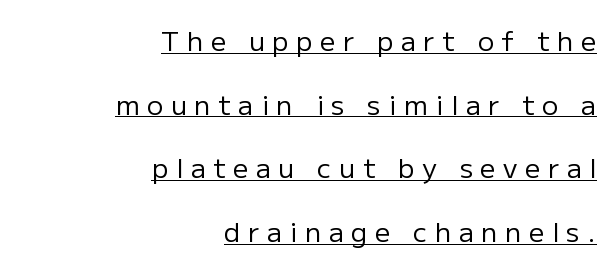
The image shows 27 px text type, upright; set right-aligned, loose line spacing (2.36x), unusually wide letter spacing (+0.28 em), underlined.
